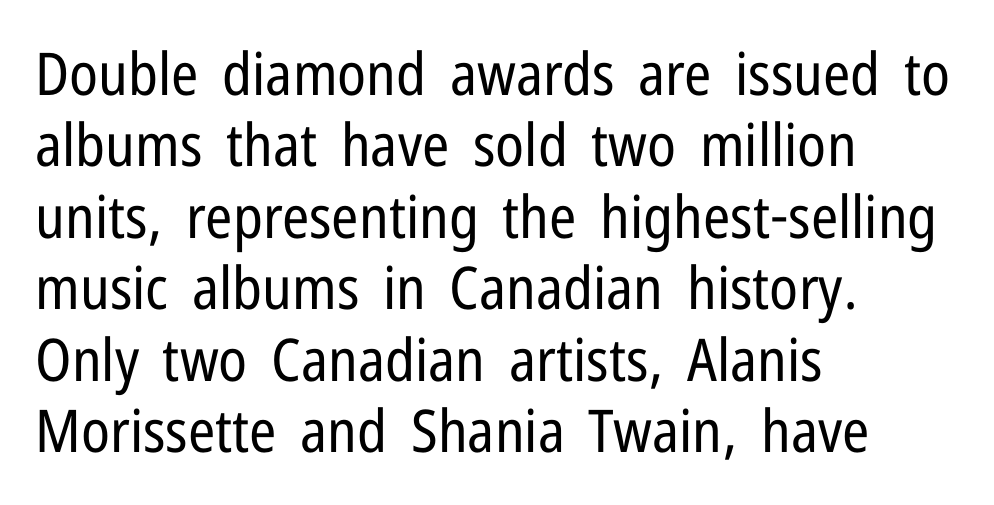
Character widths vary here, with narrow letters taking less room than wide ones. These lines were composed using upright roman letters. In CSS terms this would be text-align: left. Serifs: no, the terminals of the letterforms are clean. Any mark beneath the type? The region is blank. A light-to-regular cut is what we see here.
